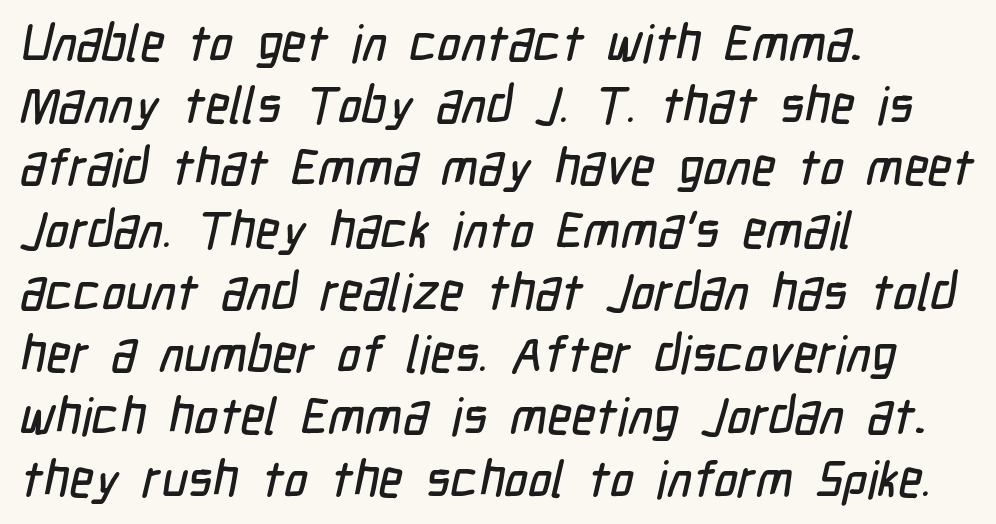
{"serif": "no", "width": "condensed", "stroke_contrast": "low", "x_height": "medium", "monospaced": "no", "underline": "no", "align": "left", "line_spacing_ratio": 1.22, "letter_spacing": "normal", "letter_spacing_em": 0.0, "glyph_px": 51}
